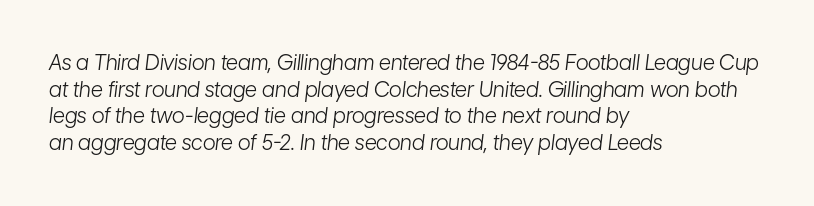
The image shows 21 px text type, italic (leaning right); set left-aligned, normal line spacing (1.27x), normal letter spacing, not underlined.
